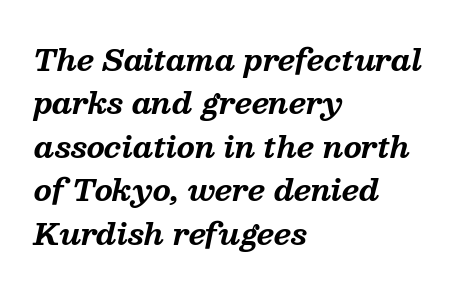
{"serif": "yes", "italic": "yes", "lean": "right", "slant_degrees": 13, "bold": "yes", "weight": "bold", "width": "normal", "stroke_contrast": "medium", "x_height": "medium", "monospaced": "no", "underline": "no", "align": "left", "line_spacing": "normal", "line_spacing_ratio": 1.5, "letter_spacing": "normal", "letter_spacing_em": 0.0, "glyph_px": 29}
